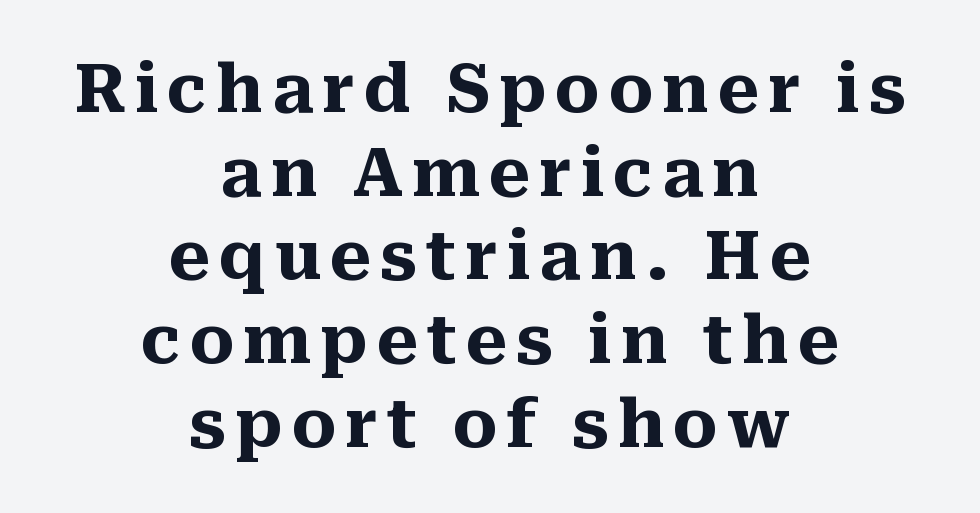
The letters stand straight up with perfectly vertical stems. Leading matches the norm, producing a regular column. A typesetter would call this proportional, since set widths differ per character. Each line is balanced around a shared central axis.
